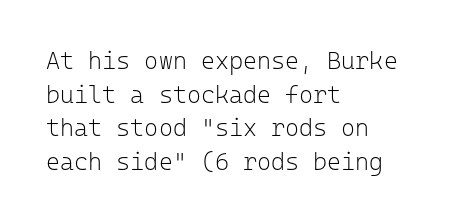
The image shows 24 px text type, upright; set left-aligned, normal line spacing (1.4x), normal letter spacing, not underlined.
